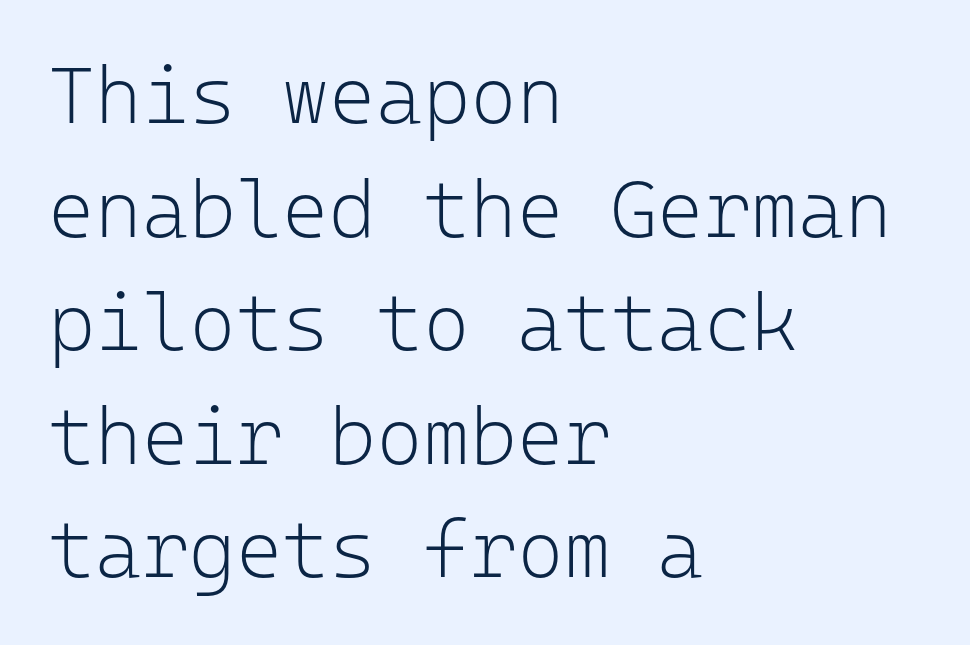
Notice how the stems are strictly vertical — no italics here. Words float on clear page, feet unadorned. This sample is left-justified, so line endings fall wherever the words run out. The gaps between neighbouring characters are ordinary and unremarkable. This sample has the even, mechanical cadence of fixed-width lettering. Normally led — the rows are evenly, conventionally spaced.
